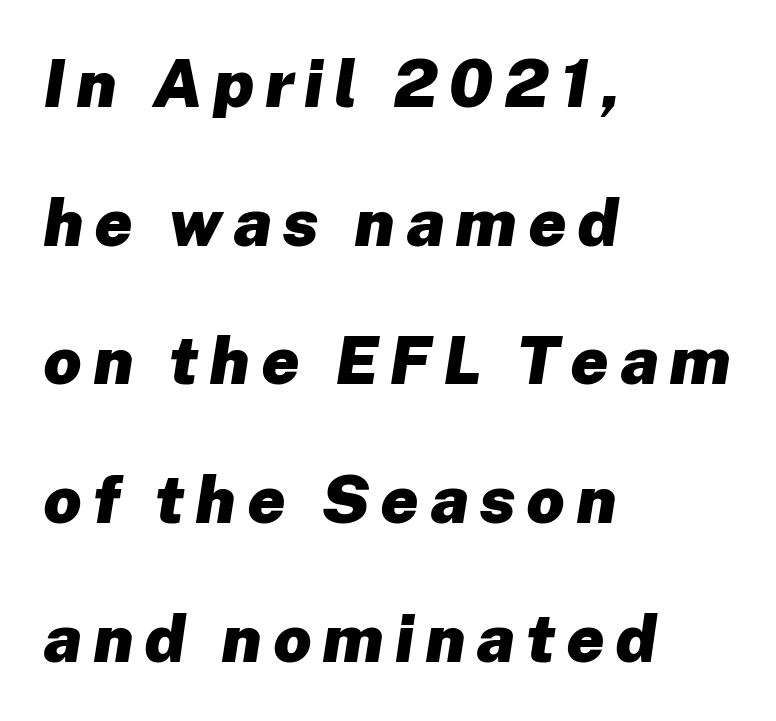
{"italic": "yes", "lean": "right", "slant_degrees": 8, "bold": "yes", "weight": "heavy", "width": "normal", "stroke_contrast": "low", "x_height": "medium", "monospaced": "no", "underline": "no", "align": "left", "line_spacing": "loose", "line_spacing_ratio": 2.07, "glyph_px": 67}
